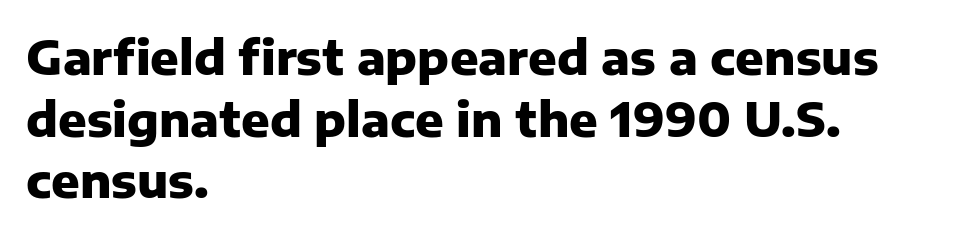
{"serif": "no", "italic": "no", "bold": "yes", "weight": "heavy", "width": "normal", "stroke_contrast": "low", "x_height": "medium", "monospaced": "no", "underline": "no", "align": "left", "line_spacing": "normal", "line_spacing_ratio": 1.31, "letter_spacing": "normal", "letter_spacing_em": 0.0, "glyph_px": 47}
